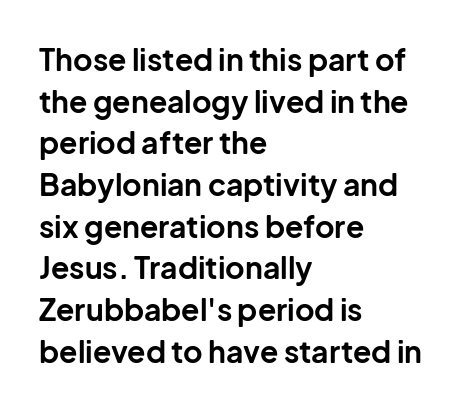
The image shows 30 px bold sans-serif type, upright; set left-aligned, normal line spacing (1.39x), normal letter spacing, not underlined; low stroke contrast and a medium x-height.
